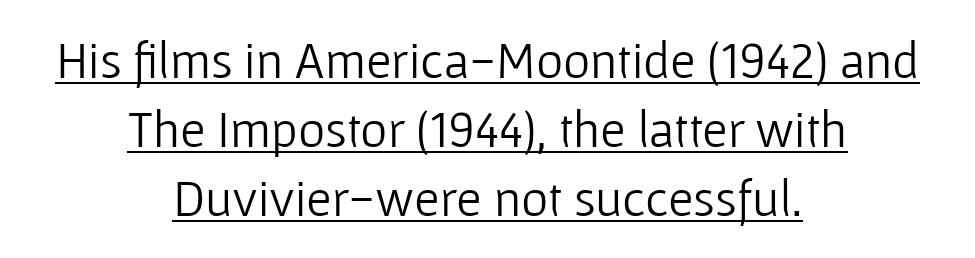
Q: Is the text bold? A: No.
Q: Is the text italic (slanted)? A: No, it is upright.
Q: Is the typeface a serif or a sans-serif typeface? A: Sans-serif.
Q: Is the text underlined? A: Yes.
Q: How is the paragraph aligned? A: Centered.
Q: Is the spacing between letters normal or unusually wide? A: Normal.
Q: Is the spacing between lines tight, normal or loose? A: Normal.
Q: Width (condensed, normal, or wide)? A: Normal.
Q: Stroke contrast? A: Low.
Q: x-height? A: Medium.
Q: Monospaced? A: No.
